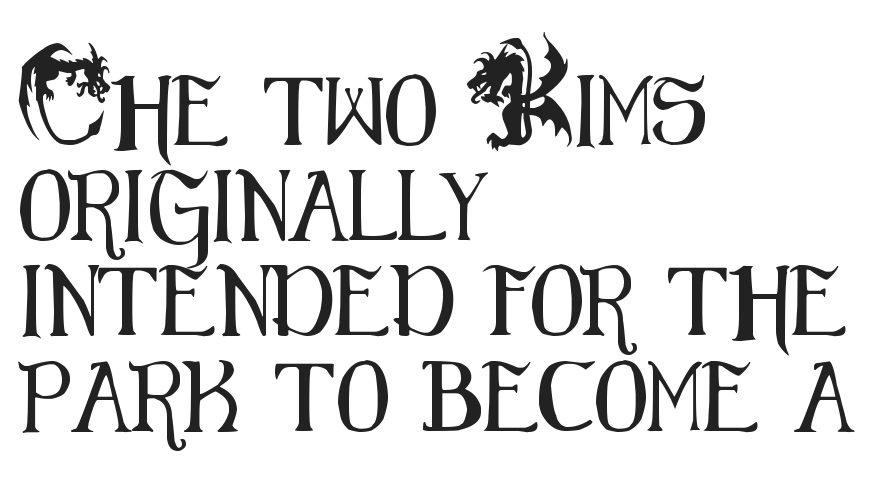
The image shows 70 px condensed sans-serif type, upright; set left-aligned, normal line spacing (1.36x), normal letter spacing, not underlined; medium stroke contrast and a small x-height.
